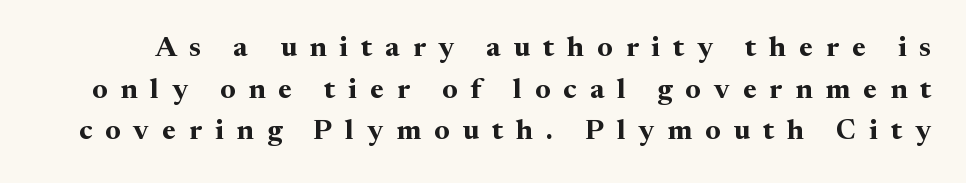
The rows are spaced the way most documents space them. Font category for this specimen: serif. Posture: vertical. The strip under each line holds only bare page. Varying glyph widths throughout — classic text-font behaviour. The glyphs have the mass of a bold cut.
